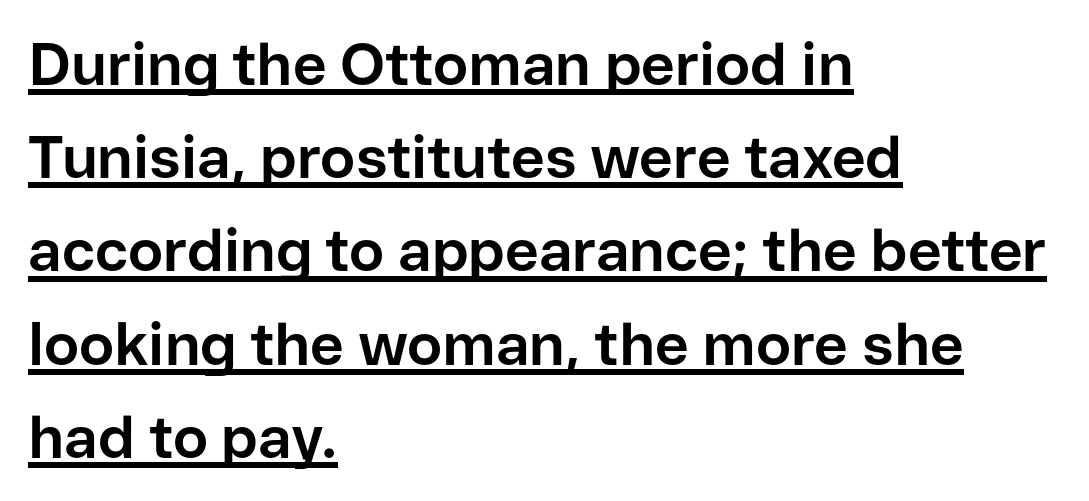
{"serif": "no", "italic": "no", "bold": "yes", "weight": "bold", "width": "normal", "stroke_contrast": "low", "x_height": "medium", "monospaced": "no", "underline": "yes", "align": "left", "line_spacing": "normal", "line_spacing_ratio": 1.58, "letter_spacing": "normal", "letter_spacing_em": 0.0, "glyph_px": 59}
